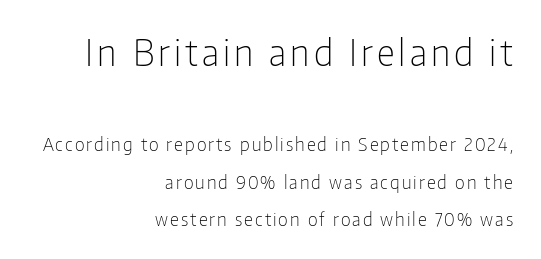
In this sample the first text group is rendered at the bigger scale. Unmarked baselines from the first word to the last. This sample uses an upright cut, with every glyph sitting square on the baseline. Is the type heavy? It reads as light-to-regular instead.
